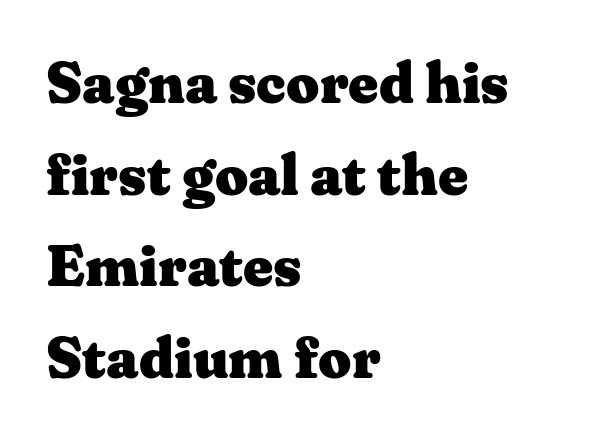
Q: Is the text bold? A: Yes.
Q: Is the text italic (slanted)? A: No, it is upright.
Q: Is the typeface a serif or a sans-serif typeface? A: Serif.
Q: Is the text underlined? A: No.
Q: How is the paragraph aligned? A: Left-aligned.
Q: Is the spacing between letters normal or unusually wide? A: Normal.
Q: Is the spacing between lines tight, normal or loose? A: Normal.
Q: Width (condensed, normal, or wide)? A: Wide.
Q: Stroke contrast? A: Medium.
Q: x-height? A: Medium.
Q: Monospaced? A: No.
